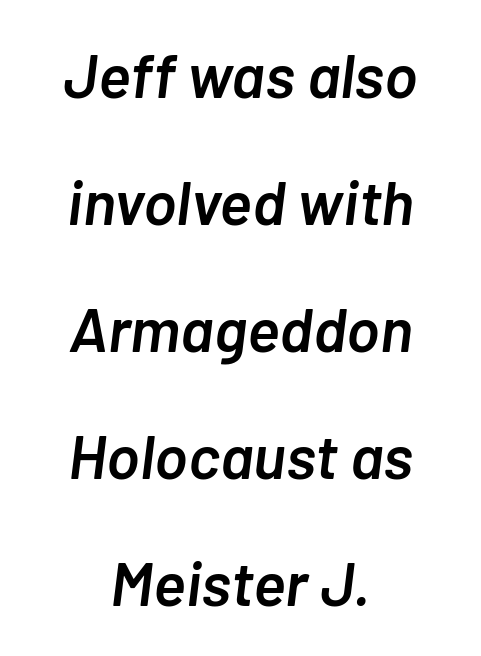
Q: Is the text bold? A: Semi-bold.
Q: Is the text italic (slanted)? A: Yes, it leans right by about 7 degrees.
Q: Is the text underlined? A: No.
Q: How is the paragraph aligned? A: Centered.
Q: Is the spacing between letters normal or unusually wide? A: Normal.
Q: Is the spacing between lines tight, normal or loose? A: Loose.
Q: Width (condensed, normal, or wide)? A: Normal.
Q: Stroke contrast? A: Low.
Q: x-height? A: Medium.
Q: Monospaced? A: No.
